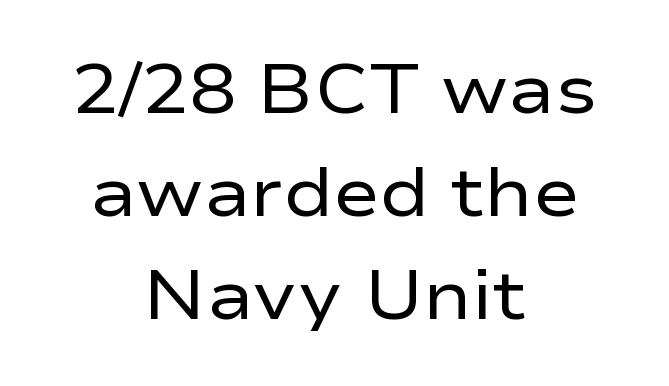
The image shows 70 px regular-weight, wide sans-serif type, upright; set centered, normal line spacing (1.47x), normal letter spacing, not underlined; low stroke contrast and a medium x-height.
